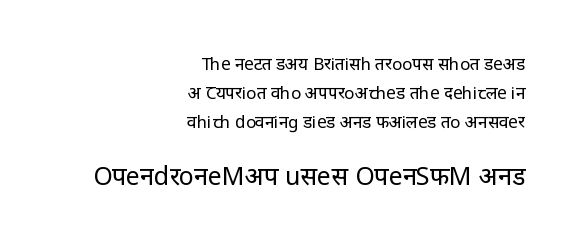
Q: Is the text bold? A: No.
Q: Is the text italic (slanted)? A: No, it is upright.
Q: Is the text underlined? A: No.
Q: How is the paragraph aligned? A: Right-aligned.
Q: Is the spacing between letters normal or unusually wide? A: Normal.
Q: Which block of text is set in a larger size, the first (top) or the second (bottom)? A: The second (bottom) one.
